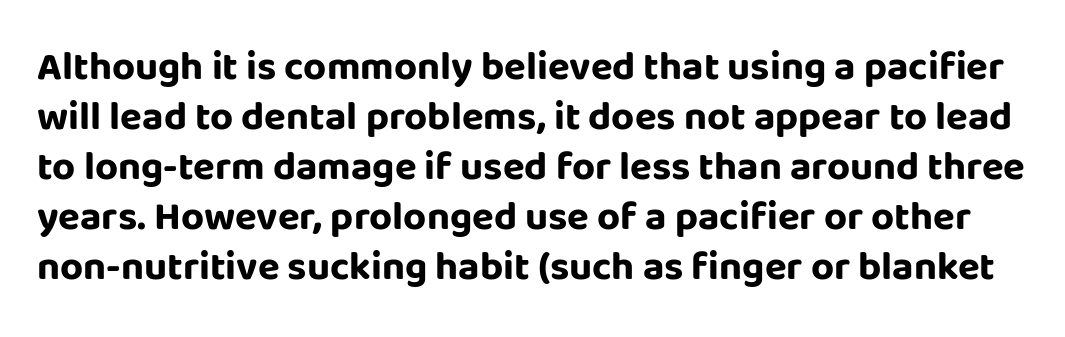
Q: Is the text bold? A: Yes.
Q: Is the text italic (slanted)? A: No, it is upright.
Q: Is the typeface a serif or a sans-serif typeface? A: Sans-serif.
Q: Is the text underlined? A: No.
Q: Is the spacing between letters normal or unusually wide? A: Normal.
Q: Is the spacing between lines tight, normal or loose? A: Normal.
Q: Width (condensed, normal, or wide)? A: Normal.
Q: Stroke contrast? A: Low.
Q: x-height? A: Large.
Q: Monospaced? A: No.
